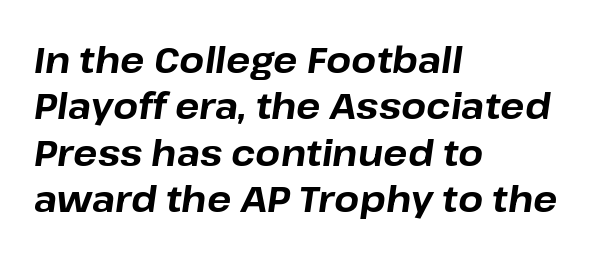
{"italic": "yes", "lean": "right", "slant_degrees": 8, "bold": "yes", "weight": "bold", "width": "normal", "stroke_contrast": "low", "x_height": "medium", "monospaced": "no", "underline": "no", "align": "left", "line_spacing": "normal", "line_spacing_ratio": 1.29, "letter_spacing": "normal", "letter_spacing_em": 0.0, "glyph_px": 36}
